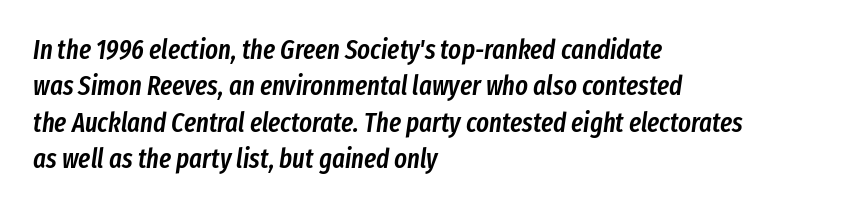
The image shows 27 px text type, italic (leaning right); set left-aligned, normal line spacing (1.35x), normal letter spacing, not underlined.
